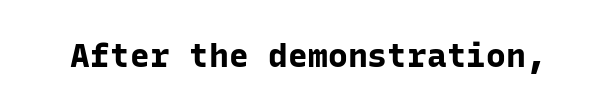
Q: Is the text bold? A: Yes.
Q: Is the text italic (slanted)? A: No, it is upright.
Q: Is the typeface a serif or a sans-serif typeface? A: Sans-serif.
Q: Is the text underlined? A: No.
Q: Is the spacing between letters normal or unusually wide? A: Normal.
Q: Width (condensed, normal, or wide)? A: Normal.
Q: Stroke contrast? A: Low.
Q: x-height? A: Medium.
Q: Monospaced? A: Yes.
